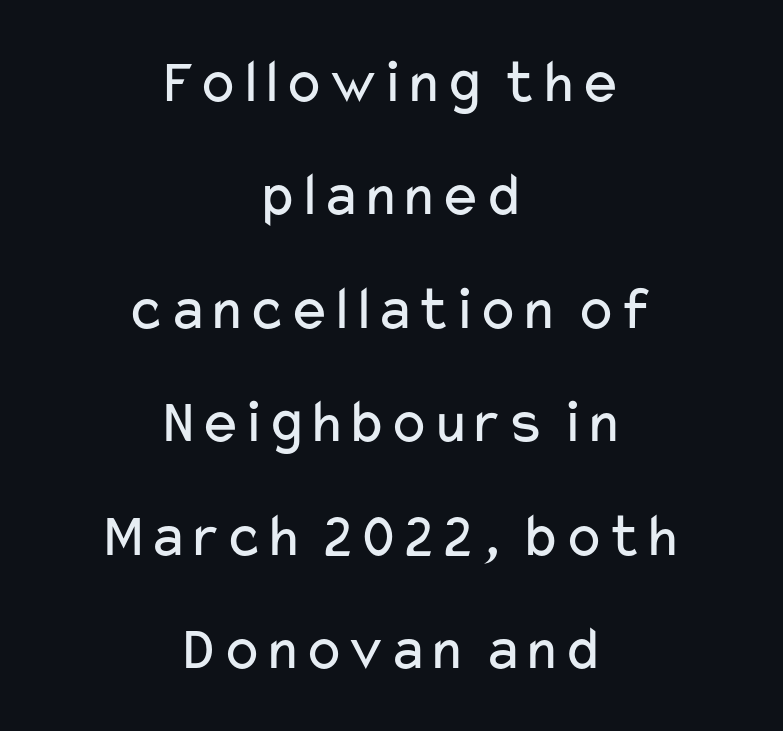
The image shows 63 px regular-weight, wide sans-serif type, upright; set centered, line spacing 1.8x, normal letter spacing, not underlined; low stroke contrast and a medium x-height.
